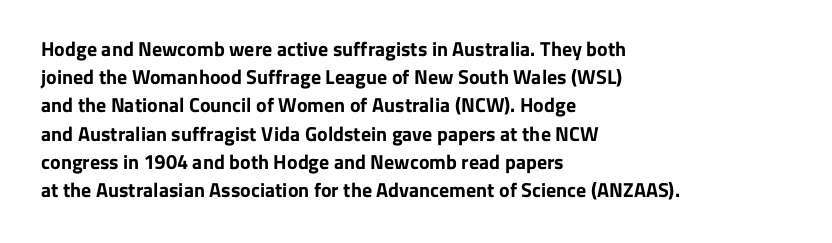
The image shows 20 px bold type, upright; set left-aligned, normal line spacing (1.41x), normal letter spacing, not underlined.
